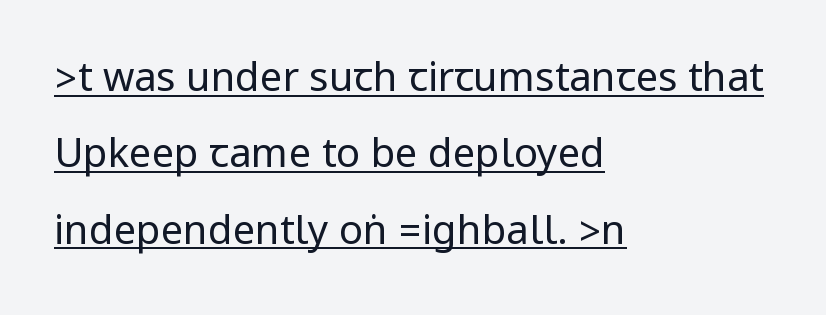
The image shows 40 px regular-weight, condensed sans-serif type, upright; set left-aligned, loose line spacing (1.91x), normal letter spacing, underlined; low stroke contrast.
